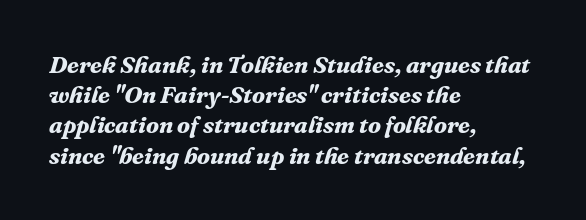
{"italic": "yes", "lean": "right", "slant_degrees": 16, "bold": "yes", "underline": "no", "align": "left", "line_spacing": "normal", "line_spacing_ratio": 1.26, "letter_spacing": "normal", "letter_spacing_em": 0.0, "glyph_px": 24}
